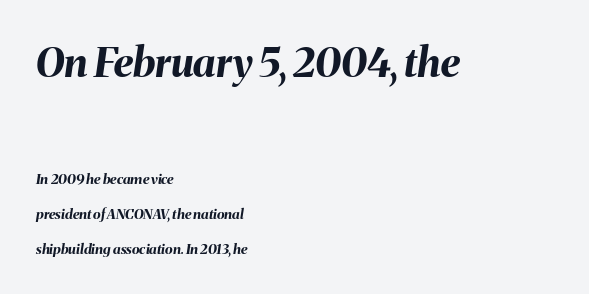
{"italic": "yes", "lean": "right", "slant_degrees": 8, "bold": "yes", "weight": "bold", "width": "normal", "stroke_contrast": "medium", "x_height": "medium", "monospaced": "no", "underline": "no", "align": "left", "line_spacing": "loose", "line_spacing_ratio": 2.48, "letter_spacing": "normal", "letter_spacing_em": 0.0, "larger_block": "first", "size_ratio": 2.93, "glyph_px": 41}
